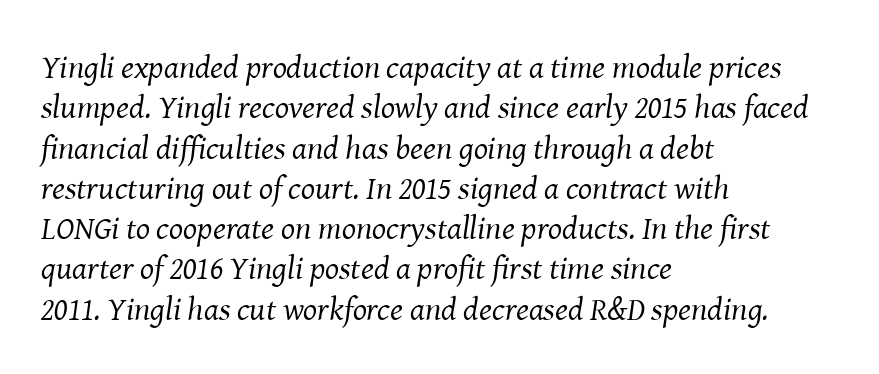
The image shows 33 px regular-weight serif type, italic (leaning right); set left-aligned, line spacing 1.22x, normal letter spacing, not underlined; medium stroke contrast and a medium x-height.
